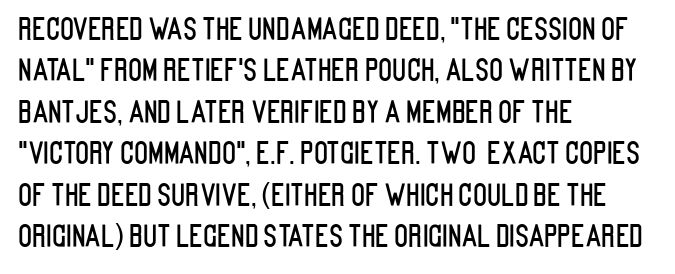
{"serif": "no", "italic": "no", "width": "condensed", "stroke_contrast": "low", "x_height": "large", "monospaced": "no", "underline": "no", "align": "left", "line_spacing": "normal", "line_spacing_ratio": 1.43, "letter_spacing": "normal", "letter_spacing_em": 0.0, "glyph_px": 29}
